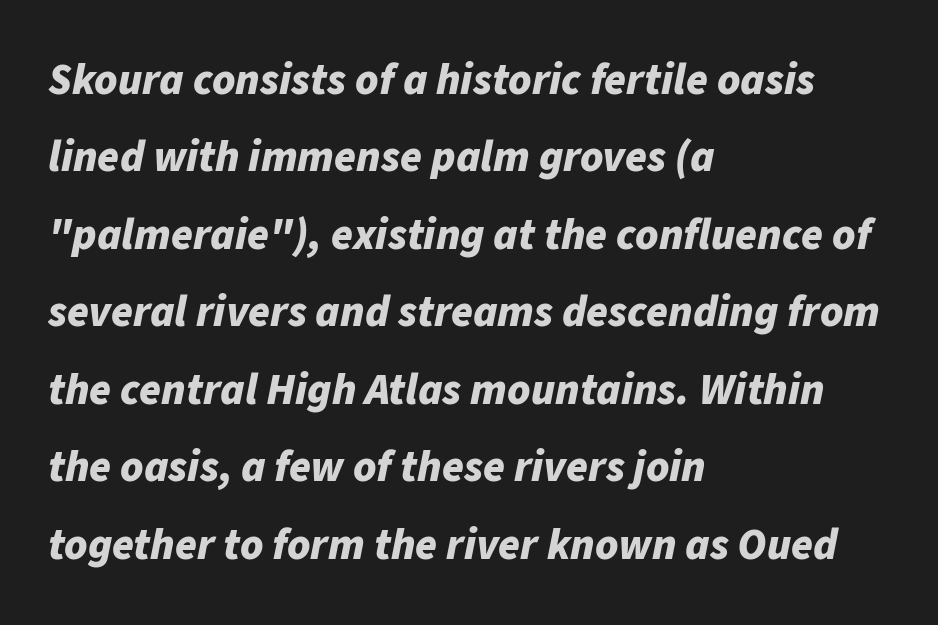
{"italic": "yes", "lean": "right", "slant_degrees": 11, "bold": "yes", "weight": "bold", "width": "normal", "stroke_contrast": "low", "x_height": "medium", "monospaced": "no", "underline": "no", "align": "left", "line_spacing_ratio": 1.76, "letter_spacing": "normal", "letter_spacing_em": 0.0, "glyph_px": 44}
